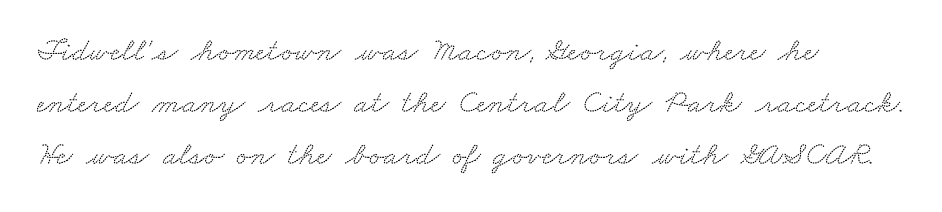
{"serif": "yes", "width": "wide", "stroke_contrast": "low", "x_height": "small", "monospaced": "no", "underline": "no", "line_spacing": "normal", "line_spacing_ratio": 1.57, "letter_spacing": "normal", "letter_spacing_em": 0.0, "glyph_px": 33}
